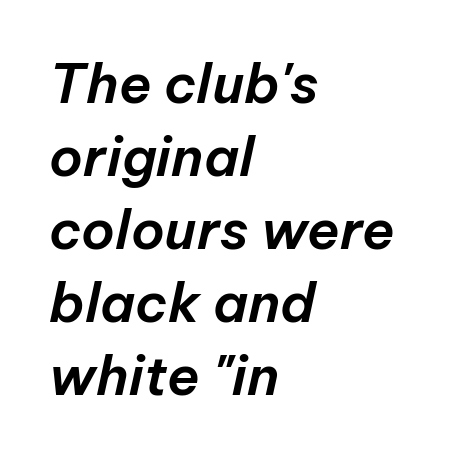
The image shows 54 px text type, italic (leaning right); set left-aligned, normal line spacing (1.35x), normal letter spacing, not underlined; low stroke contrast and a medium x-height.
